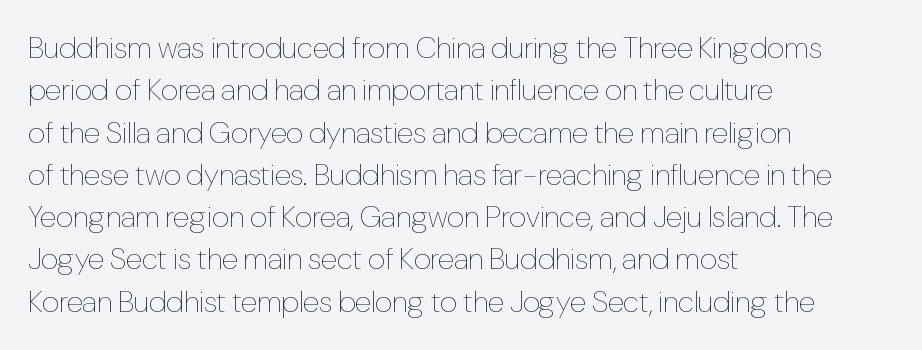
Q: Is the text bold? A: No.
Q: Is the text italic (slanted)? A: No, it is upright.
Q: Is the text underlined? A: No.
Q: How is the paragraph aligned? A: Left-aligned.
Q: Is the spacing between letters normal or unusually wide? A: Normal.
Q: Is the spacing between lines tight, normal or loose? A: Normal.
Q: Width (condensed, normal, or wide)? A: Condensed.
Q: Stroke contrast? A: Low.
Q: x-height? A: Medium.
Q: Monospaced? A: No.
